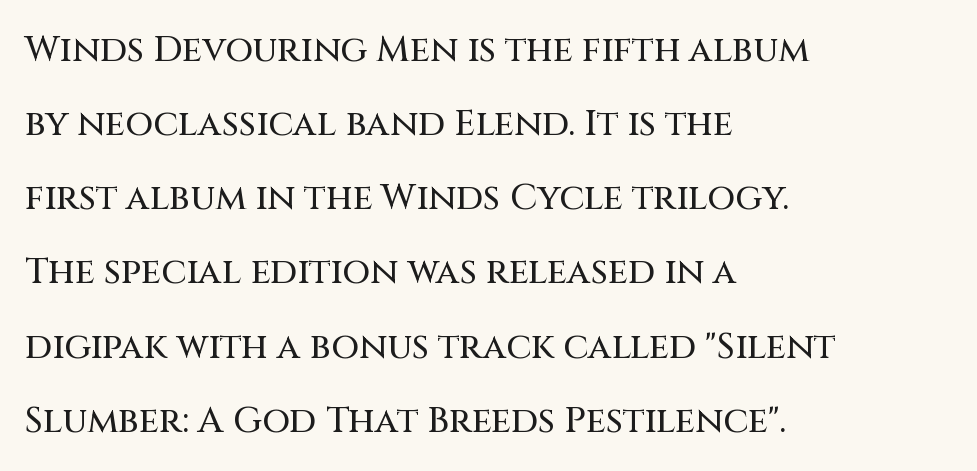
The image shows 36 px sans-serif type, upright; set left-aligned, loose line spacing (2.06x), normal letter spacing, not underlined; medium stroke contrast and a large x-height.
